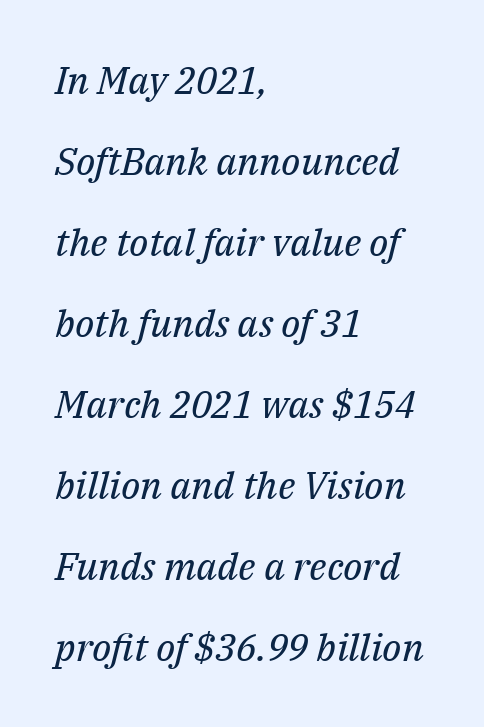
The leading is generous, giving the passage an open texture. Underlining? Definitely not there. These lines are rendered in a variable-pitch font. Each line starts at the same left margin while the right side varies. Each stroke keeps to a modest, everyday thickness or less.
